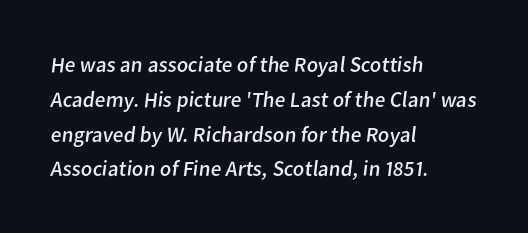
Q: Is the text bold? A: No.
Q: Is the text underlined? A: No.
Q: How is the paragraph aligned? A: Left-aligned.
Q: Is the spacing between letters normal or unusually wide? A: Normal.
Q: Is the spacing between lines tight, normal or loose? A: Normal.
